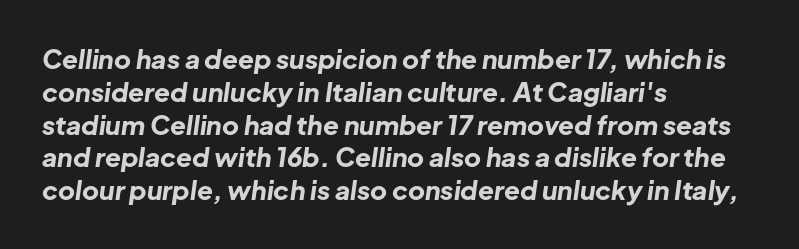
The compositor pushed each line to the left boundary. Short note: letters normally spaced. The typesetting leans heavy: a genuine bold. Has an underline been added? It has not. The face used here has a pronounced slope to its letters. Vertical spacing — default.
